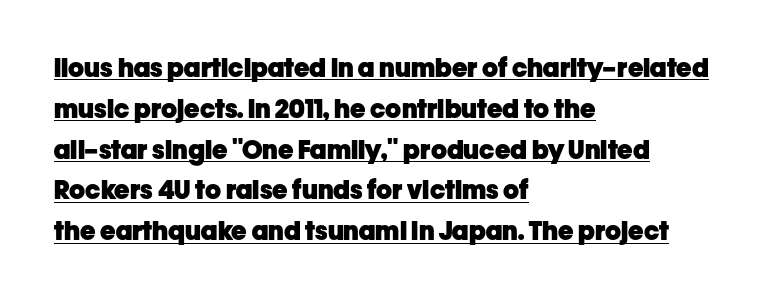
Q: Is the text bold? A: Yes.
Q: Is the text italic (slanted)? A: No, it is upright.
Q: Is the text underlined? A: Yes.
Q: How is the paragraph aligned? A: Left-aligned.
Q: Is the spacing between letters normal or unusually wide? A: Normal.
Q: Is the spacing between lines tight, normal or loose? A: Normal.
